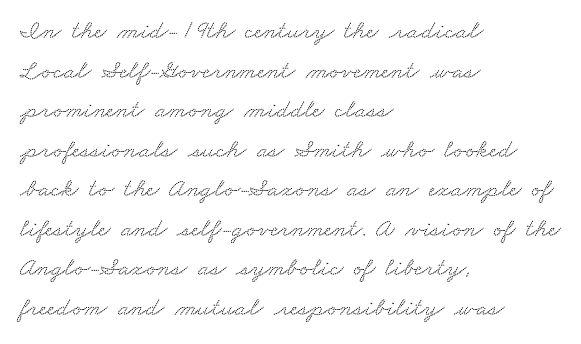
Q: Is the text underlined? A: No.
Q: How is the paragraph aligned? A: Left-aligned.
Q: Is the spacing between letters normal or unusually wide? A: Normal.
Q: Is the spacing between lines tight, normal or loose? A: Normal.
